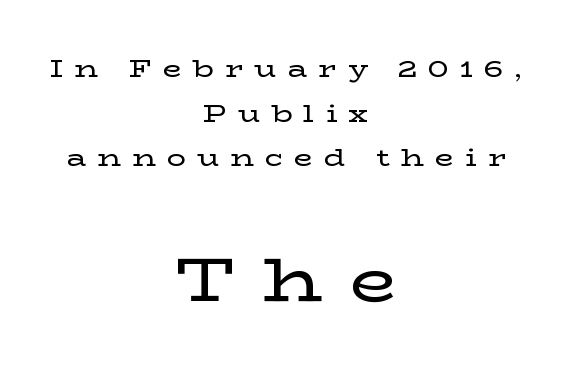
{"serif": "yes", "italic": "no", "width": "wide", "stroke_contrast": "low", "x_height": "medium", "monospaced": "no", "underline": "no", "align": "center", "line_spacing_ratio": 1.86, "letter_spacing": "wide", "letter_spacing_em": 0.46, "larger_block": "second", "size_ratio": 2.54, "glyph_px": 61}
